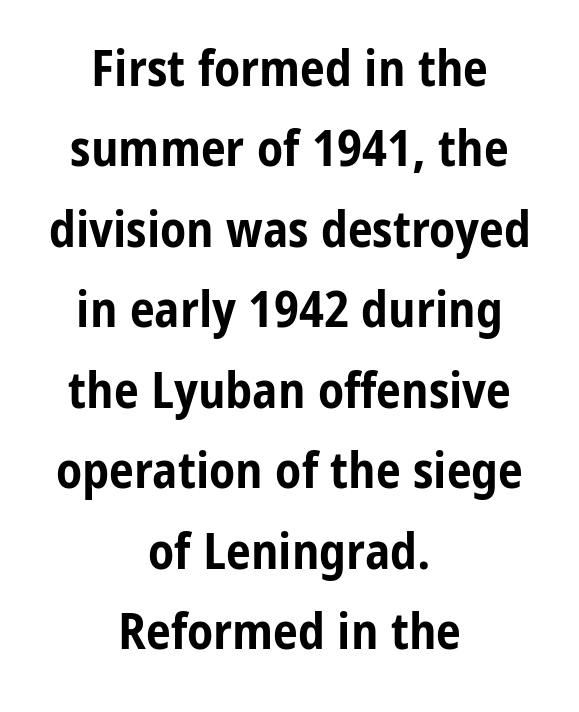
The image shows 50 px bold, condensed sans-serif type, upright; set centered, normal line spacing (1.61x), normal letter spacing, not underlined; low stroke contrast and a medium x-height.
